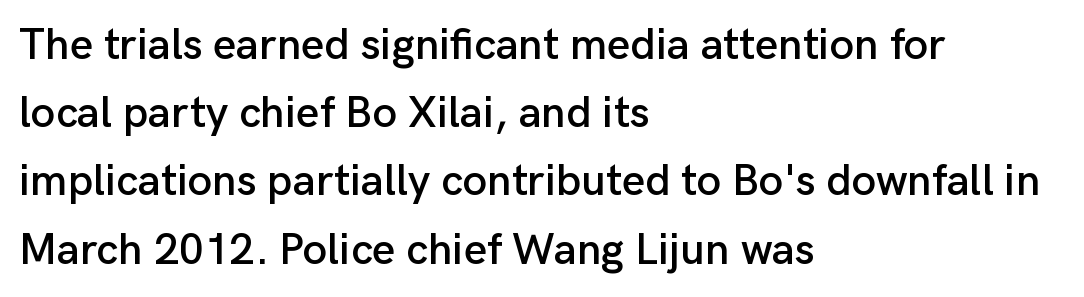
This rendering leaves character spacing at its baseline value. Is this a fixed-width face? No — the glyphs have proportional, varying widths. Designer's note — italics off, roman on. The setting favours the left margin, as ordinary paragraphs usually do. The rows are spaced the way most documents space them. The glyphs are unaccompanied by any horizontal stroke below them.
